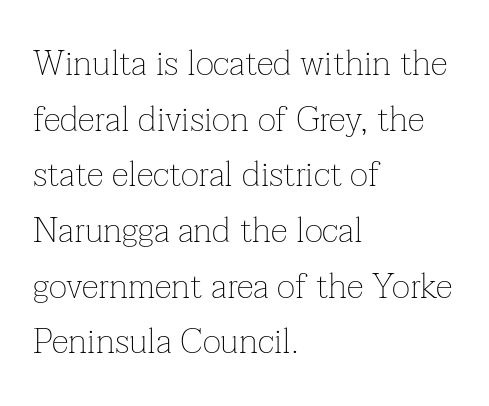
The image shows 35 px thin serif type, upright; set left-aligned, normal line spacing (1.59x), normal letter spacing, not underlined; low stroke contrast and a medium x-height.
